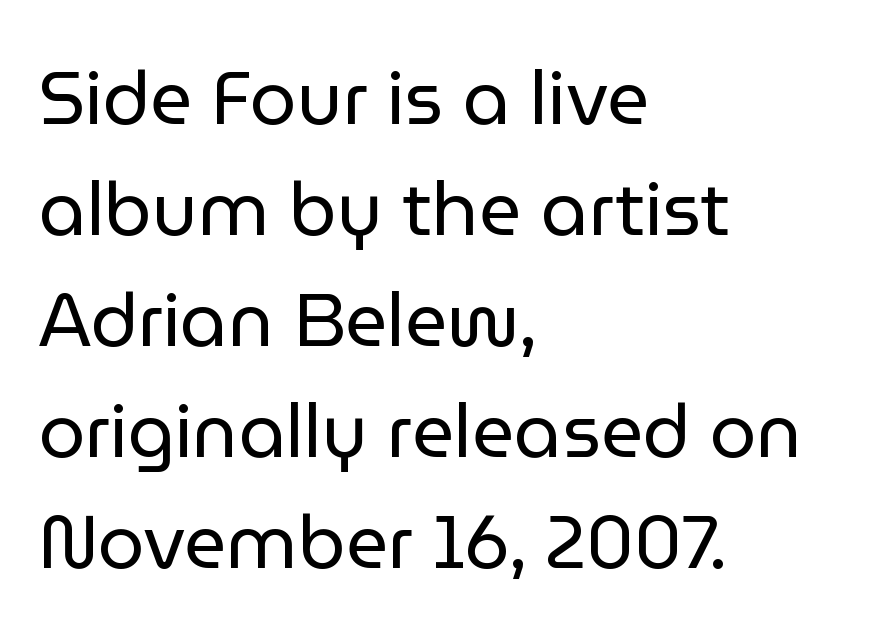
The image shows 74 px regular-weight sans-serif type, upright; set left-aligned, normal line spacing (1.5x), normal letter spacing, not underlined; low stroke contrast and a medium x-height.
